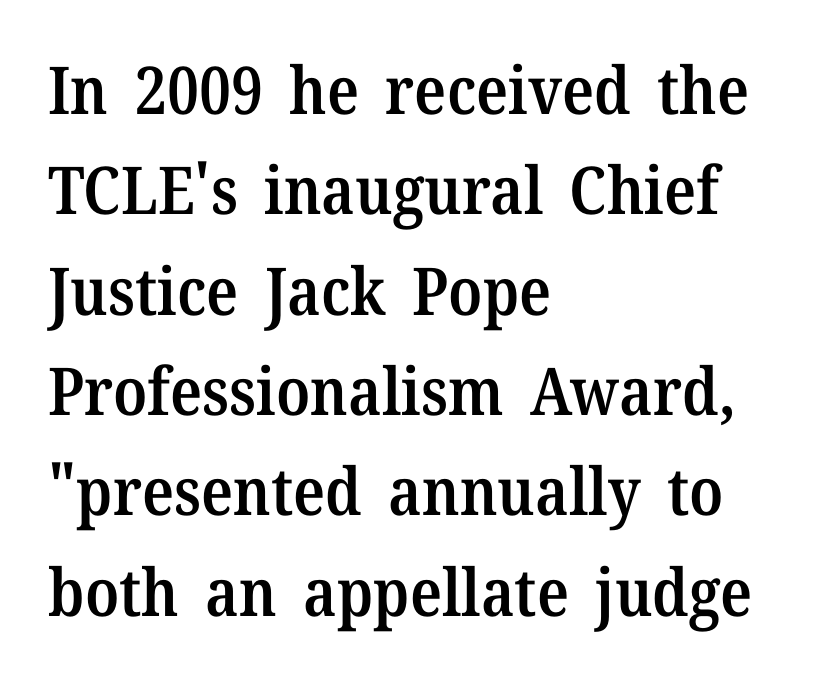
{"serif": "yes", "italic": "no", "bold": "semi", "weight": "semibold", "width": "normal", "stroke_contrast": "medium", "x_height": "medium", "monospaced": "no", "underline": "no", "align": "left", "line_spacing": "normal", "line_spacing_ratio": 1.52, "letter_spacing": "normal", "letter_spacing_em": 0.0, "glyph_px": 66}
